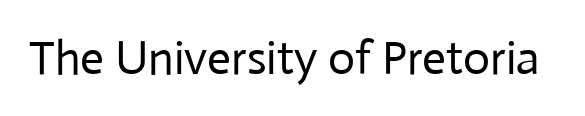
Q: Is the text bold? A: No.
Q: Is the text italic (slanted)? A: No, it is upright.
Q: Is the typeface a serif or a sans-serif typeface? A: Sans-serif.
Q: Is the text underlined? A: No.
Q: Is the spacing between letters normal or unusually wide? A: Normal.
Q: Width (condensed, normal, or wide)? A: Normal.
Q: Stroke contrast? A: Low.
Q: x-height? A: Medium.
Q: Monospaced? A: No.
